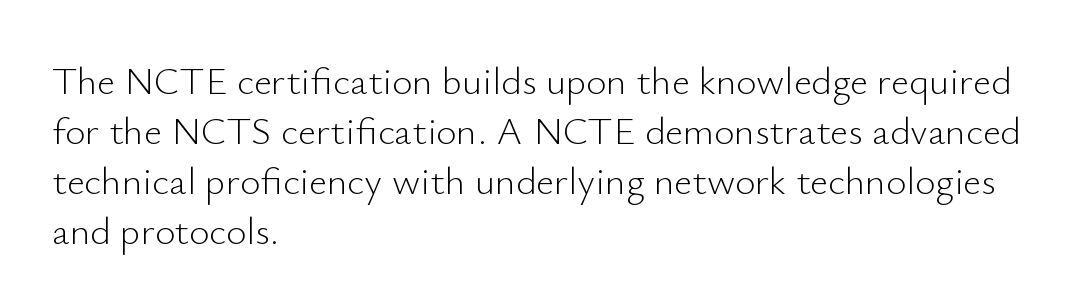
Q: Is the text bold? A: No.
Q: Is the text italic (slanted)? A: No, it is upright.
Q: Is the typeface a serif or a sans-serif typeface? A: Sans-serif.
Q: Is the text underlined? A: No.
Q: How is the paragraph aligned? A: Left-aligned.
Q: Is the spacing between letters normal or unusually wide? A: Normal.
Q: Is the spacing between lines tight, normal or loose? A: Normal.
Q: Width (condensed, normal, or wide)? A: Normal.
Q: Stroke contrast? A: Low.
Q: x-height? A: Small.
Q: Monospaced? A: No.
